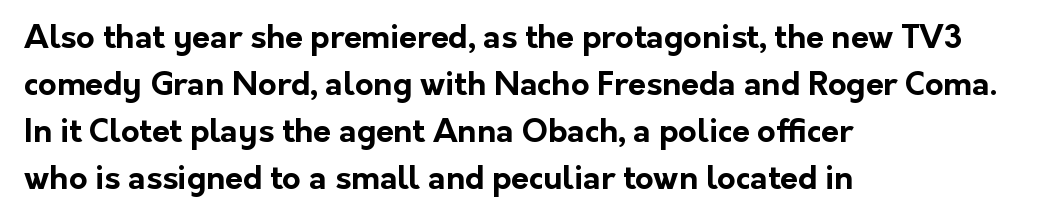
{"serif": "no", "italic": "no", "bold": "yes", "weight": "bold", "width": "normal", "stroke_contrast": "low", "x_height": "medium", "monospaced": "no", "underline": "no", "align": "left", "line_spacing": "normal", "line_spacing_ratio": 1.47, "letter_spacing": "normal", "letter_spacing_em": 0.0, "glyph_px": 32}
